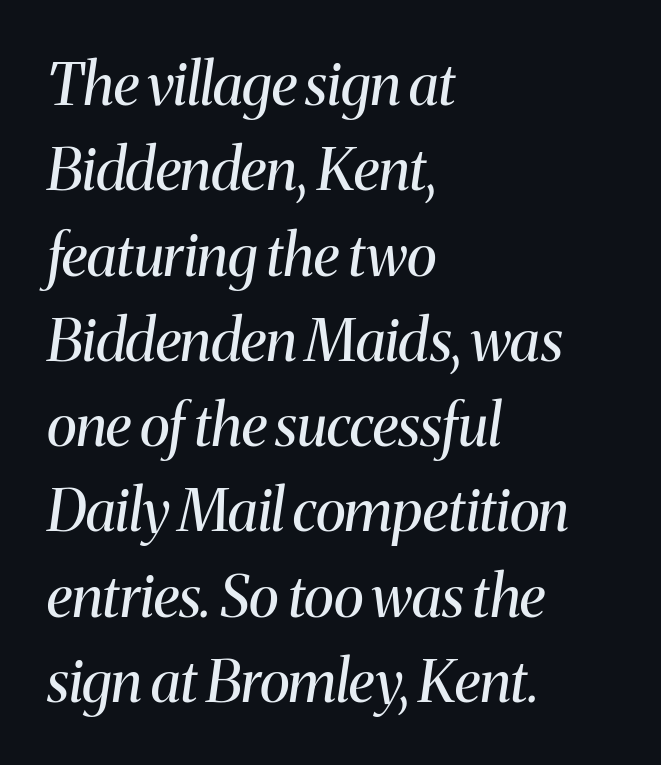
Q: Is the text bold? A: No.
Q: Is the text italic (slanted)? A: Yes, it leans right by about 8 degrees.
Q: Is the typeface a serif or a sans-serif typeface? A: Serif.
Q: Is the text underlined? A: No.
Q: How is the paragraph aligned? A: Left-aligned.
Q: Is the spacing between letters normal or unusually wide? A: Normal.
Q: Is the spacing between lines tight, normal or loose? A: Normal.
Q: Width (condensed, normal, or wide)? A: Normal.
Q: Stroke contrast? A: Medium.
Q: x-height? A: Medium.
Q: Monospaced? A: No.
